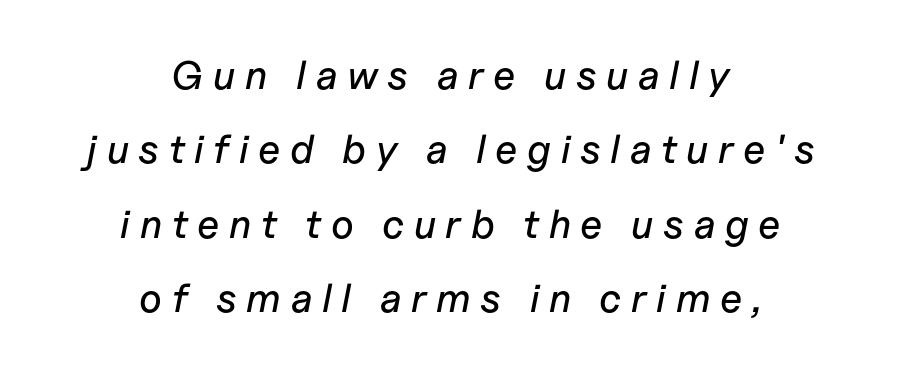
{"italic": "yes", "lean": "right", "slant_degrees": 11, "width": "normal", "stroke_contrast": "low", "x_height": "medium", "monospaced": "no", "underline": "no", "align": "center", "line_spacing_ratio": 1.86, "letter_spacing": "wide", "letter_spacing_em": 0.24, "glyph_px": 40}
